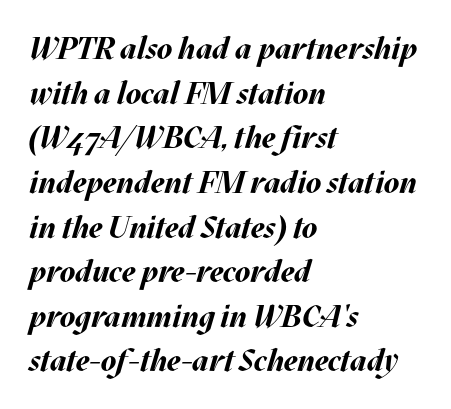
Q: Is the text bold? A: Yes.
Q: Is the text italic (slanted)? A: Yes, it leans right by about 17 degrees.
Q: Is the text underlined? A: No.
Q: How is the paragraph aligned? A: Left-aligned.
Q: Is the spacing between letters normal or unusually wide? A: Normal.
Q: Is the spacing between lines tight, normal or loose? A: Normal.
Q: Width (condensed, normal, or wide)? A: Normal.
Q: Stroke contrast? A: Medium.
Q: x-height? A: Large.
Q: Monospaced? A: No.
